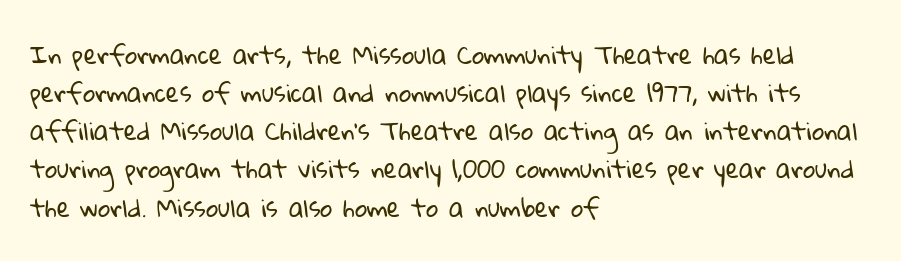
The space beneath each line is pristine and unruled. A normal amount of white space separates one row of letters from the next. Stem width sits at or under what a default text font uses. Alignment: flush left. Tracking here is standard; glyphs follow each other at the usual distance.
